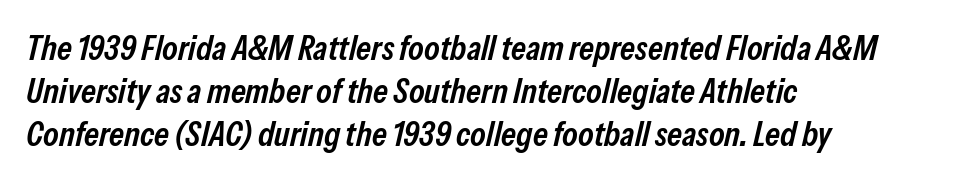
The image shows 35 px semibold, condensed type, italic (leaning right); set left-aligned, line spacing 1.23x, normal letter spacing, not underlined; low stroke contrast and a medium x-height.
